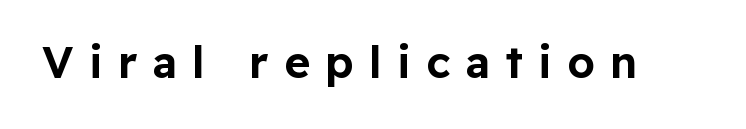
{"serif": "no", "italic": "no", "width": "normal", "stroke_contrast": "low", "x_height": "medium", "monospaced": "no", "underline": "no", "letter_spacing": "wide", "letter_spacing_em": 0.35, "glyph_px": 44}
